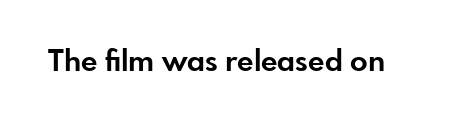
{"serif": "no", "italic": "no", "bold": "yes", "weight": "bold", "width": "normal", "stroke_contrast": "low", "x_height": "small", "monospaced": "no", "underline": "no", "letter_spacing": "normal", "letter_spacing_em": 0.0, "glyph_px": 29}
